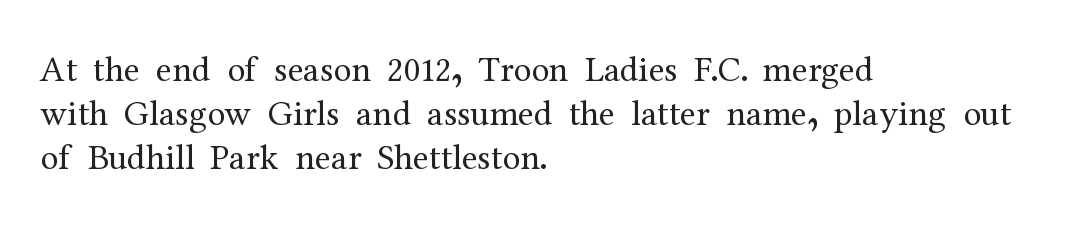
{"serif": "yes", "italic": "no", "bold": "no", "weight": "regular", "width": "normal", "stroke_contrast": "medium", "x_height": "medium", "monospaced": "no", "underline": "no", "align": "left", "line_spacing_ratio": 1.22, "letter_spacing": "normal", "letter_spacing_em": 0.0, "glyph_px": 36}
